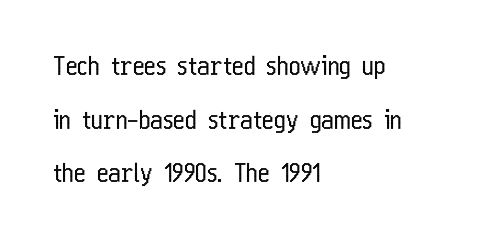
{"italic": "no", "bold": "no", "underline": "no", "align": "left", "line_spacing": "loose", "line_spacing_ratio": 2.15, "letter_spacing": "normal", "letter_spacing_em": 0.0, "glyph_px": 25}
